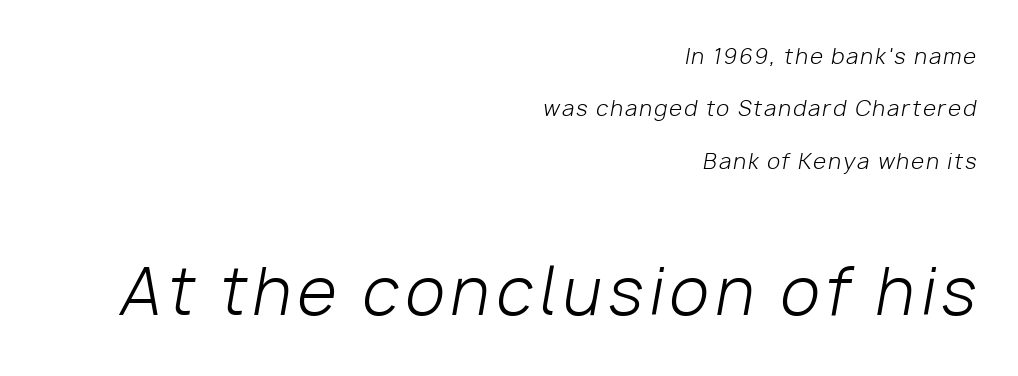
The font's italic variant was chosen for this text. Spacing verdict: proportional, widths tailored to each character. The weight tops out at a normal text grade. The strip under each line holds only bare page.
